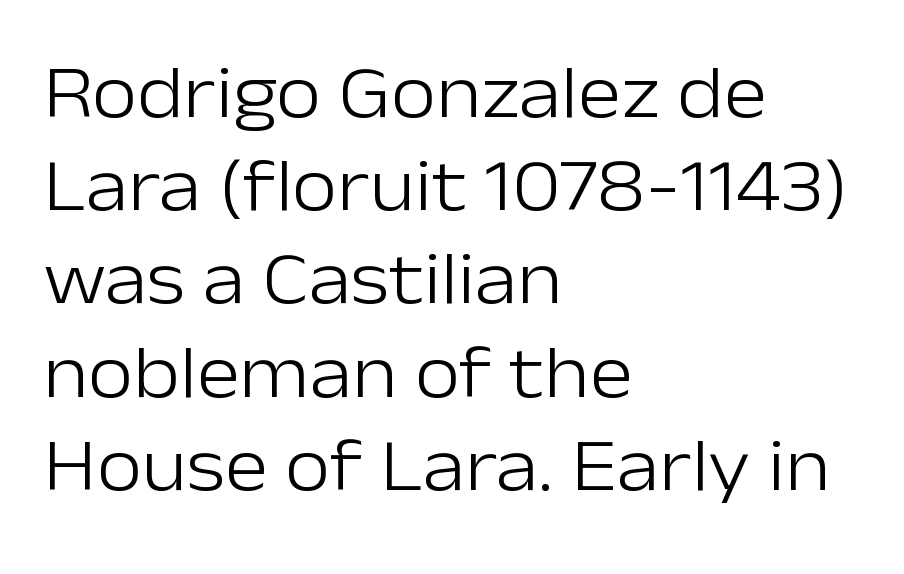
Decoration check: the copy has no underline. Horizontal bands of white between lines are of average thickness. Is the letter spacing exaggerated? No — it looks like the ordinary default. The designer went with a sans here, leaving each stem footless.
